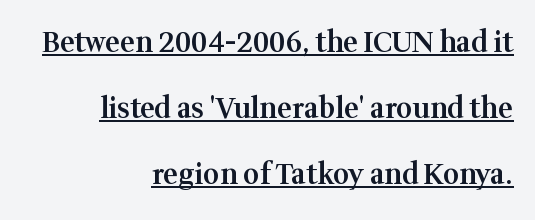
The image shows 28 px semibold serif type, upright; set right-aligned, loose line spacing (2.36x), normal letter spacing, underlined; medium stroke contrast and a medium x-height.
